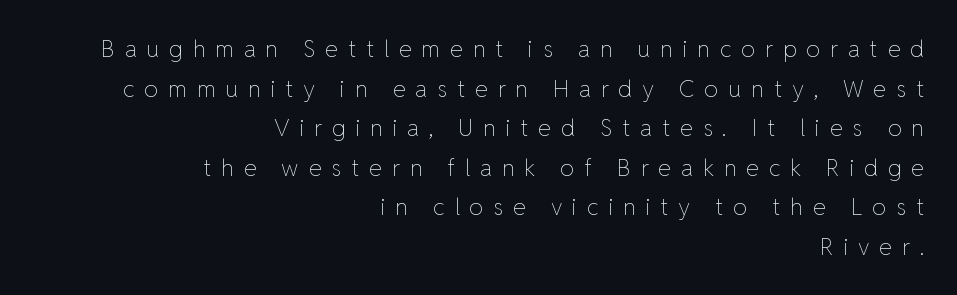
Q: Is the text bold? A: No.
Q: Is the text italic (slanted)? A: No, it is upright.
Q: Is the text underlined? A: No.
Q: How is the paragraph aligned? A: Right-aligned.
Q: Is the spacing between letters normal or unusually wide? A: Unusually wide.
